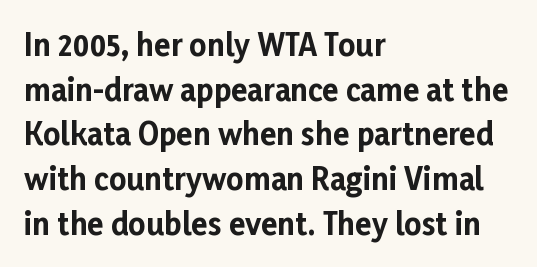
The image shows 30 px bold sans-serif type, upright; set left-aligned, normal line spacing (1.49x), normal letter spacing, not underlined; low stroke contrast and a medium x-height.
